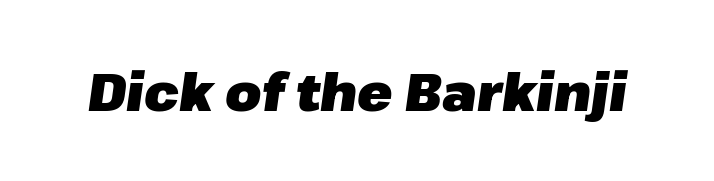
Q: Is the text bold? A: Yes.
Q: Is the text italic (slanted)? A: Yes, it leans right by about 8 degrees.
Q: Is the text underlined? A: No.
Q: Is the spacing between letters normal or unusually wide? A: Normal.
Q: Width (condensed, normal, or wide)? A: Normal.
Q: Stroke contrast? A: Low.
Q: x-height? A: Medium.
Q: Monospaced? A: No.
